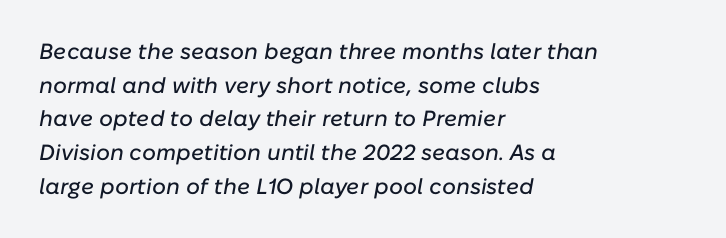
{"italic": "yes", "lean": "right", "slant_degrees": 10, "underline": "no", "align": "left", "line_spacing": "normal", "line_spacing_ratio": 1.53, "letter_spacing": "normal", "letter_spacing_em": 0.0, "glyph_px": 22}
